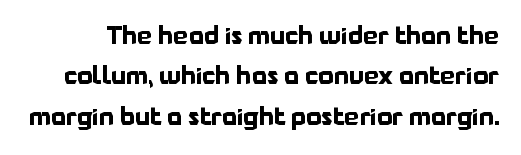
Q: Is the text bold? A: Yes.
Q: Is the text italic (slanted)? A: No, it is upright.
Q: Is the text underlined? A: No.
Q: Is the spacing between letters normal or unusually wide? A: Normal.
Q: Is the spacing between lines tight, normal or loose? A: Normal.
